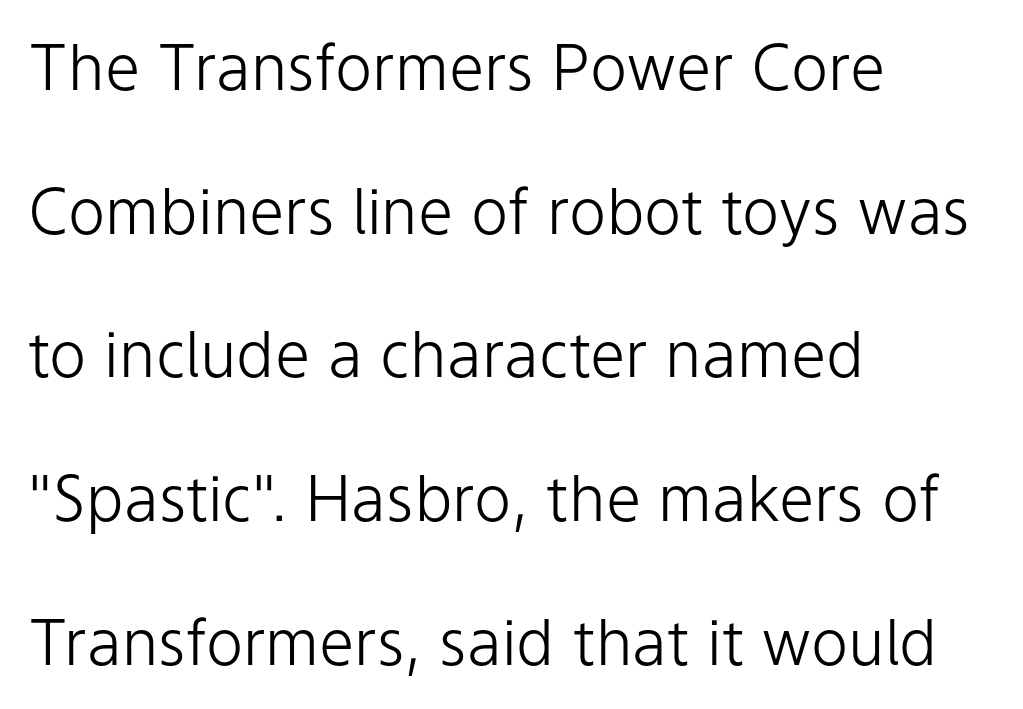
Q: Is the text bold? A: No.
Q: Is the text italic (slanted)? A: No, it is upright.
Q: Is the typeface a serif or a sans-serif typeface? A: Sans-serif.
Q: Is the text underlined? A: No.
Q: How is the paragraph aligned? A: Left-aligned.
Q: Is the spacing between letters normal or unusually wide? A: Normal.
Q: Is the spacing between lines tight, normal or loose? A: Loose.
Q: Width (condensed, normal, or wide)? A: Normal.
Q: Stroke contrast? A: Low.
Q: x-height? A: Medium.
Q: Monospaced? A: No.
